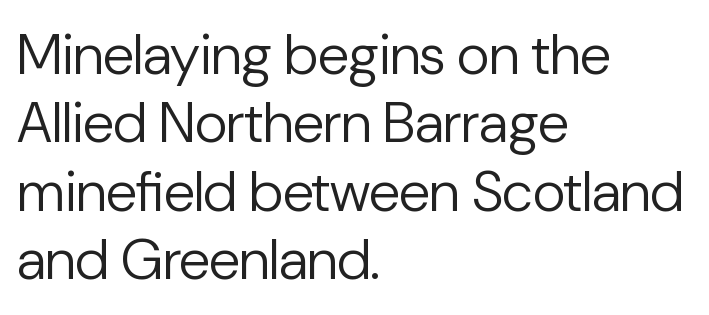
The image shows 57 px regular-weight sans-serif type, upright; set left-aligned, line spacing 1.2x, normal letter spacing, not underlined; low stroke contrast and a medium x-height.
